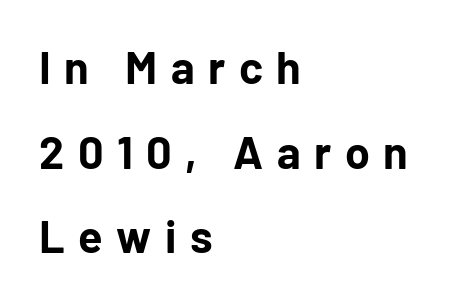
The image shows 45 px bold sans-serif type, upright; set left-aligned, line spacing 1.88x, unusually wide letter spacing (+0.3 em), not underlined; low stroke contrast and a medium x-height.
